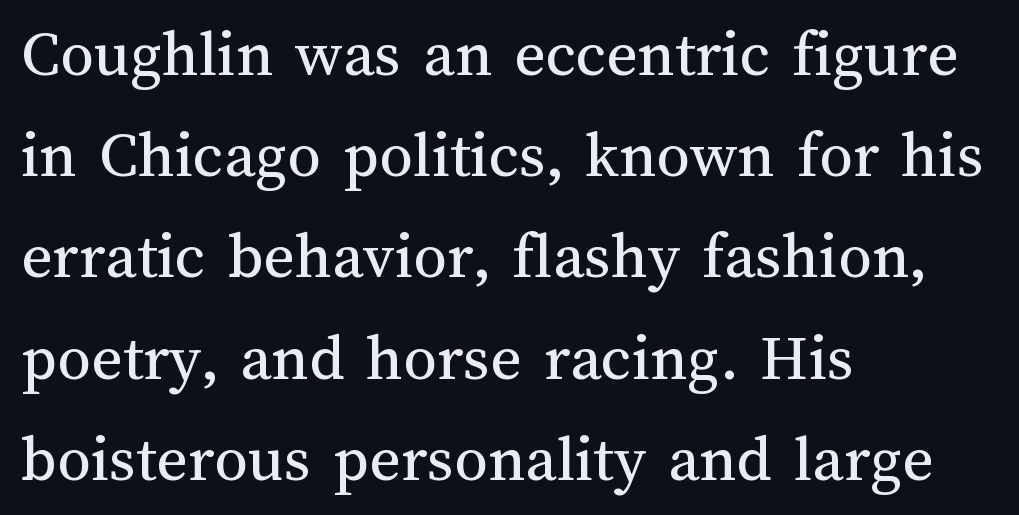
The image shows 67 px regular-weight type, upright; set left-aligned, normal line spacing (1.51x), normal letter spacing, not underlined; medium stroke contrast and a medium x-height.
